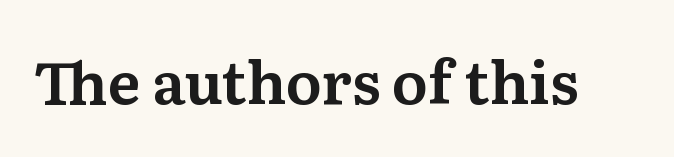
The image shows 59 px serif type, upright; set normal letter spacing, not underlined; medium stroke contrast and a medium x-height.
